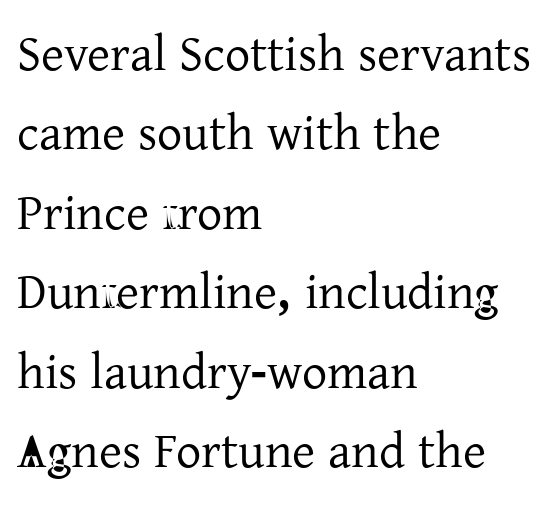
The image shows 50 px serif type, upright; set left-aligned, normal line spacing (1.59x), normal letter spacing, not underlined; low stroke contrast and a medium x-height.
